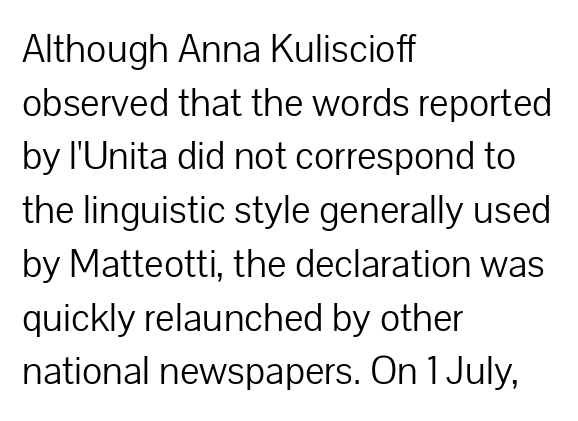
The image shows 41 px light sans-serif type, upright; set left-aligned, normal line spacing (1.31x), normal letter spacing, not underlined; low stroke contrast and a medium x-height.
